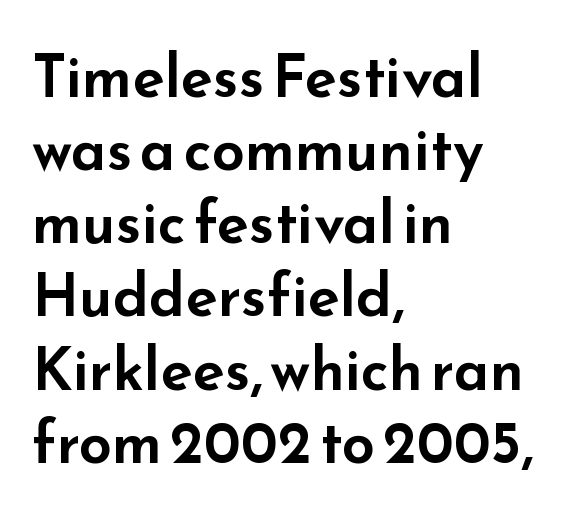
How are the letters spaced? Ordinarily, with no added tracking. Anything drawn beneath the words? Only blank space. Every character sits straight up, as roman type does. Here the designer chose a conventional face with non-uniform glyph widths.
